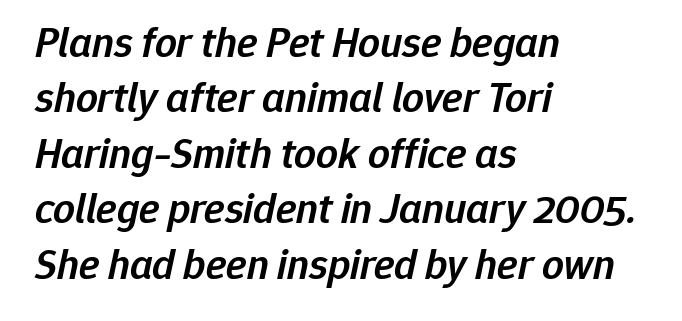
{"italic": "yes", "lean": "right", "slant_degrees": 12, "bold": "semi", "weight": "semibold", "width": "normal", "stroke_contrast": "low", "x_height": "medium", "monospaced": "no", "underline": "no", "align": "left", "line_spacing": "normal", "line_spacing_ratio": 1.29, "letter_spacing": "normal", "letter_spacing_em": 0.0, "glyph_px": 43}
